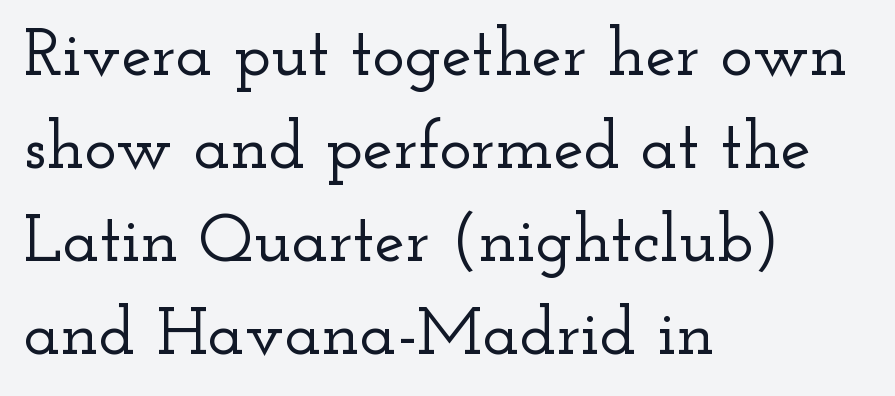
This rendering leaves character spacing at its baseline value. When letters stand straight like this, we call the style roman or upright. The leading is moderate, giving the passage an even texture. I'd call this a serif setting — the letters wear small feet.
